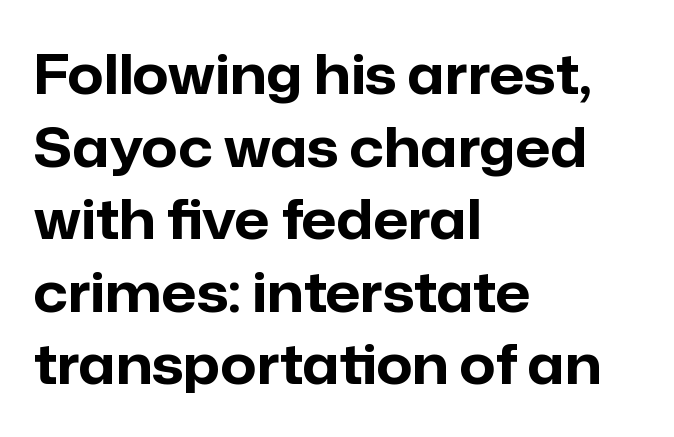
The image shows 55 px bold sans-serif type, upright; set left-aligned, normal line spacing (1.32x), normal letter spacing, not underlined; low stroke contrast and a medium x-height.
